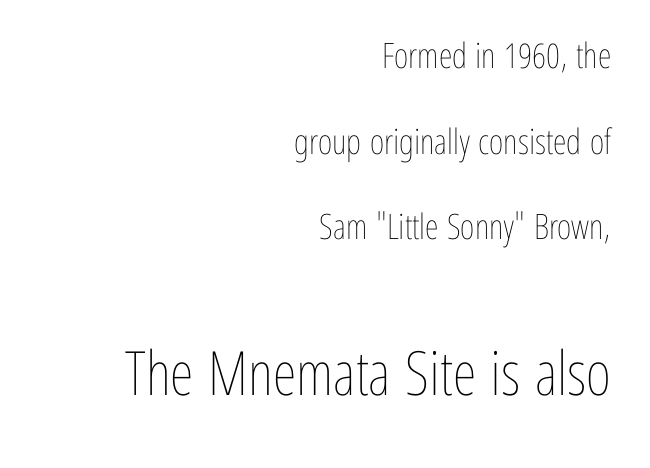
The image shows 61 px thin, condensed type, upright; set right-aligned, loose line spacing (2.45x), normal letter spacing, not underlined; the second (bottom) block is 1.74x larger; low stroke contrast and a medium x-height.
